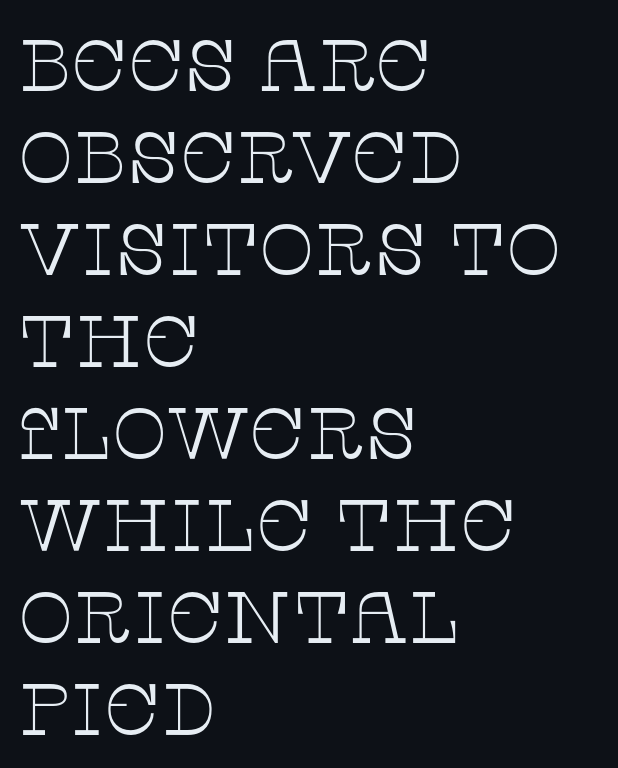
Q: Is the text bold? A: No.
Q: Is the text italic (slanted)? A: No, it is upright.
Q: Is the typeface a serif or a sans-serif typeface? A: Serif.
Q: Is the text underlined? A: No.
Q: How is the paragraph aligned? A: Left-aligned.
Q: Is the spacing between letters normal or unusually wide? A: Normal.
Q: Is the spacing between lines tight, normal or loose? A: Normal.
Q: Width (condensed, normal, or wide)? A: Wide.
Q: Stroke contrast? A: Low.
Q: x-height? A: Large.
Q: Monospaced? A: No.
